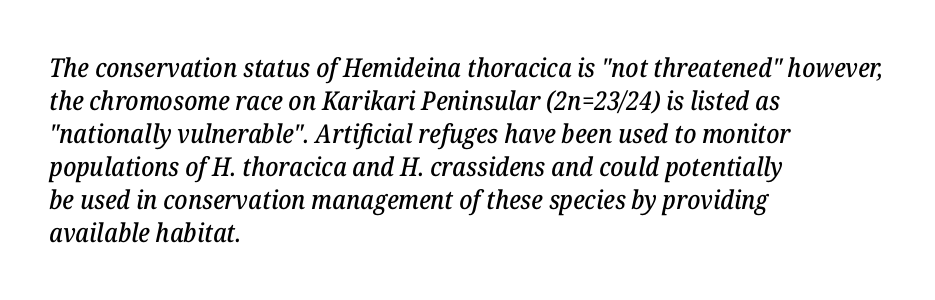
Q: Is the text italic (slanted)? A: Yes, it leans right by about 12 degrees.
Q: Is the text underlined? A: No.
Q: How is the paragraph aligned? A: Left-aligned.
Q: Is the spacing between letters normal or unusually wide? A: Normal.
Q: Is the spacing between lines tight, normal or loose? A: Normal.
